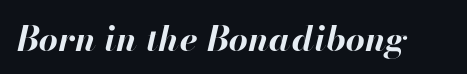
The image shows 34 px bold type, italic (leaning right); set normal letter spacing, not underlined; high stroke contrast and a small x-height.
